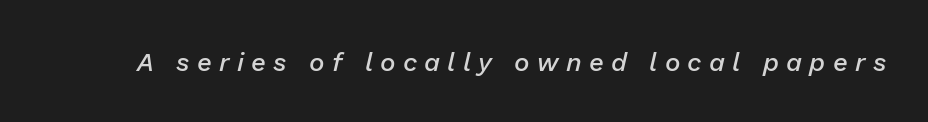
The image shows 26 px text type, italic (leaning right); set unusually wide letter spacing (+0.28 em), not underlined.
